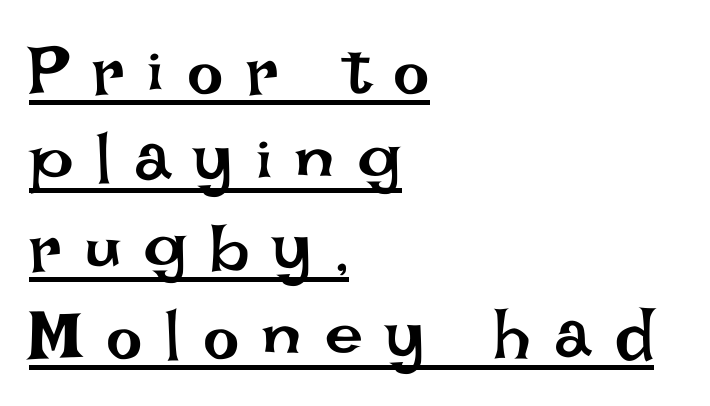
{"italic": "no", "bold": "no", "weight": "regular", "width": "normal", "stroke_contrast": "low", "x_height": "large", "monospaced": "no", "underline": "yes", "align": "left", "line_spacing": "normal", "line_spacing_ratio": 1.3, "letter_spacing": "wide", "letter_spacing_em": 0.34, "glyph_px": 68}
